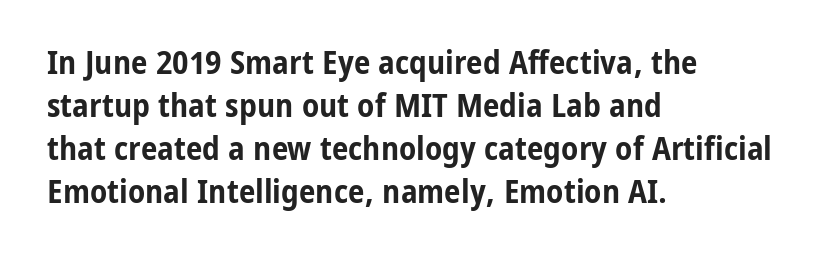
The image shows 33 px bold, condensed sans-serif type, upright; set left-aligned, normal line spacing (1.3x), normal letter spacing, not underlined; low stroke contrast and a medium x-height.
